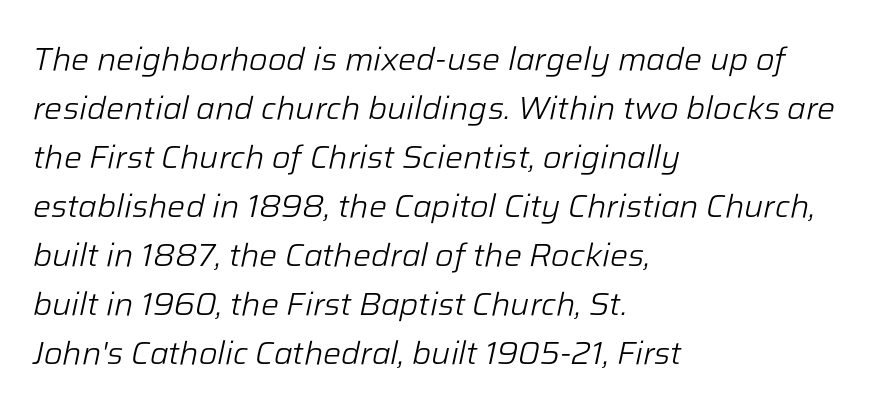
Q: Is the text bold? A: No.
Q: Is the text italic (slanted)? A: Yes, it leans right by about 12 degrees.
Q: Is the text underlined? A: No.
Q: How is the paragraph aligned? A: Left-aligned.
Q: Is the spacing between letters normal or unusually wide? A: Normal.
Q: Is the spacing between lines tight, normal or loose? A: Normal.
Q: Width (condensed, normal, or wide)? A: Normal.
Q: Stroke contrast? A: Low.
Q: x-height? A: Medium.
Q: Monospaced? A: No.
